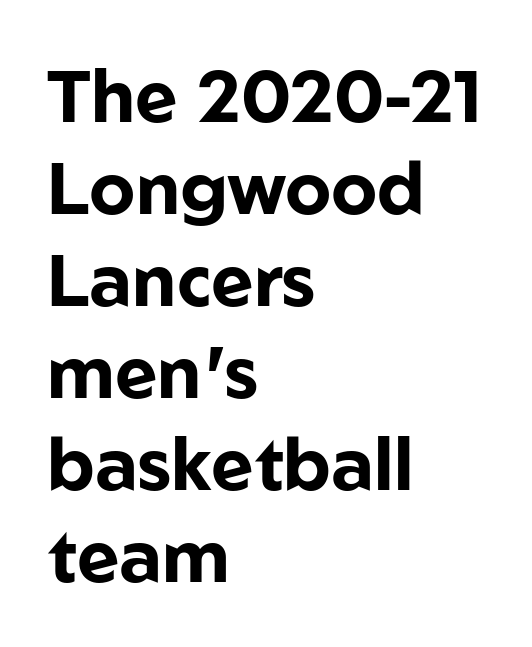
{"serif": "no", "italic": "no", "bold": "yes", "weight": "bold", "width": "normal", "stroke_contrast": "low", "x_height": "medium", "monospaced": "no", "underline": "no", "align": "left", "line_spacing": "normal", "line_spacing_ratio": 1.26, "letter_spacing": "normal", "letter_spacing_em": 0.0, "glyph_px": 73}
